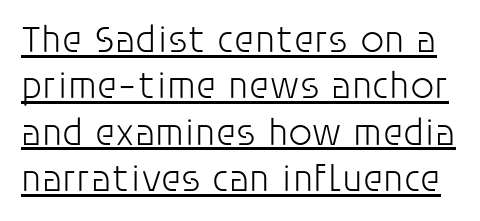
{"serif": "no", "italic": "no", "bold": "no", "weight": "light", "width": "normal", "stroke_contrast": "low", "x_height": "large", "monospaced": "no", "underline": "yes", "line_spacing_ratio": 1.22, "letter_spacing": "normal", "letter_spacing_em": 0.0, "glyph_px": 38}
